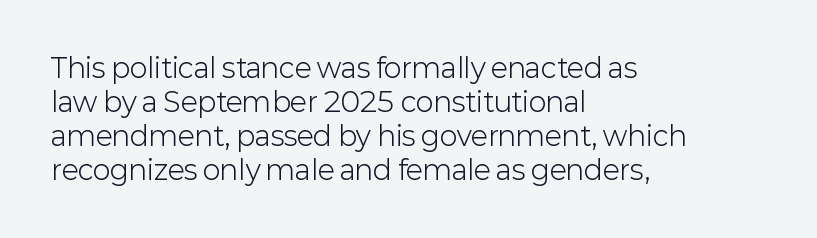
Q: Is the text bold? A: No.
Q: Is the text italic (slanted)? A: No, it is upright.
Q: Is the text underlined? A: No.
Q: How is the paragraph aligned? A: Left-aligned.
Q: Is the spacing between letters normal or unusually wide? A: Normal.
Q: Is the spacing between lines tight, normal or loose? A: Normal.
